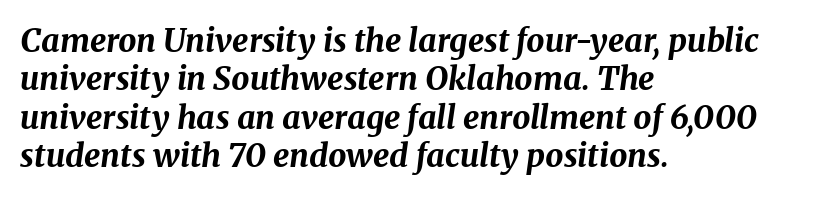
The image shows 32 px bold type, italic (leaning right); set left-aligned, line spacing 1.2x, normal letter spacing, not underlined; medium stroke contrast and a medium x-height.
